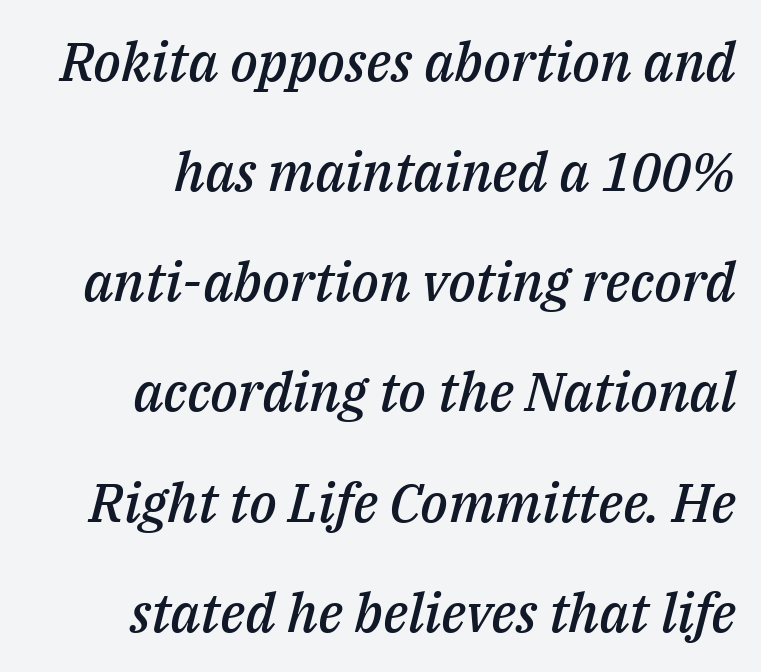
{"italic": "yes", "lean": "right", "slant_degrees": 14, "bold": "semi", "weight": "semibold", "width": "normal", "stroke_contrast": "medium", "x_height": "medium", "monospaced": "no", "underline": "no", "align": "right", "line_spacing": "loose", "line_spacing_ratio": 2.04, "letter_spacing": "normal", "letter_spacing_em": 0.0, "glyph_px": 54}
